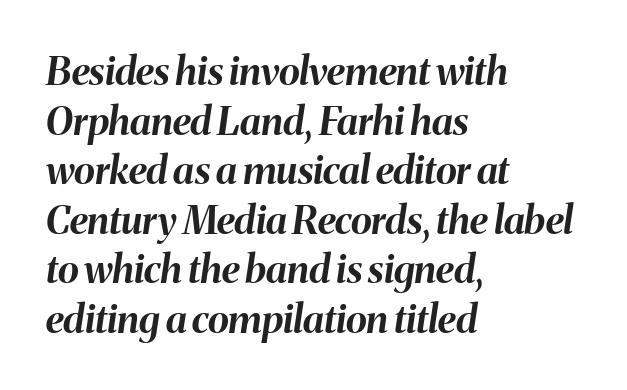
Q: Is the text bold? A: Yes.
Q: Is the text italic (slanted)? A: Yes, it leans right by about 8 degrees.
Q: Is the text underlined? A: No.
Q: How is the paragraph aligned? A: Left-aligned.
Q: Is the spacing between letters normal or unusually wide? A: Normal.
Q: Is the spacing between lines tight, normal or loose? A: Normal.
Q: Width (condensed, normal, or wide)? A: Normal.
Q: Stroke contrast? A: Medium.
Q: x-height? A: Medium.
Q: Monospaced? A: No.
